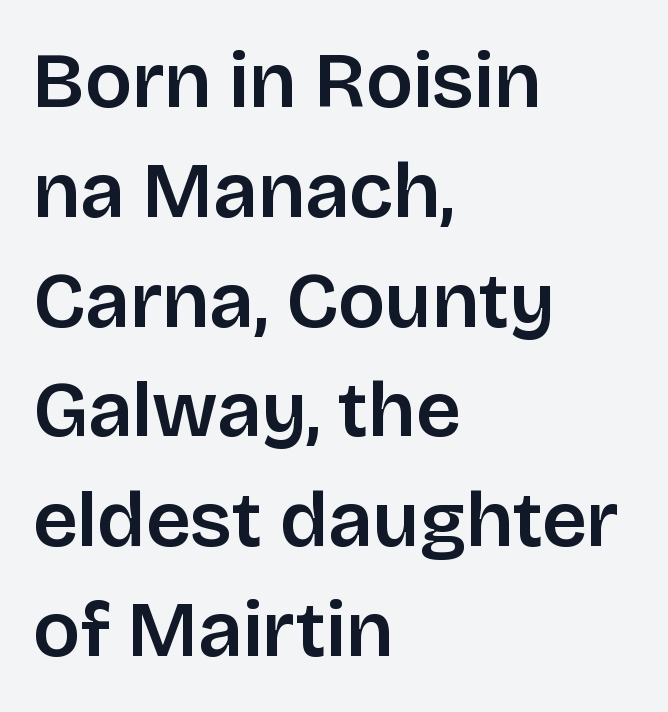
{"serif": "no", "italic": "no", "width": "normal", "stroke_contrast": "low", "x_height": "large", "monospaced": "no", "underline": "no", "align": "left", "line_spacing": "normal", "line_spacing_ratio": 1.39, "letter_spacing": "normal", "letter_spacing_em": 0.0, "glyph_px": 79}
